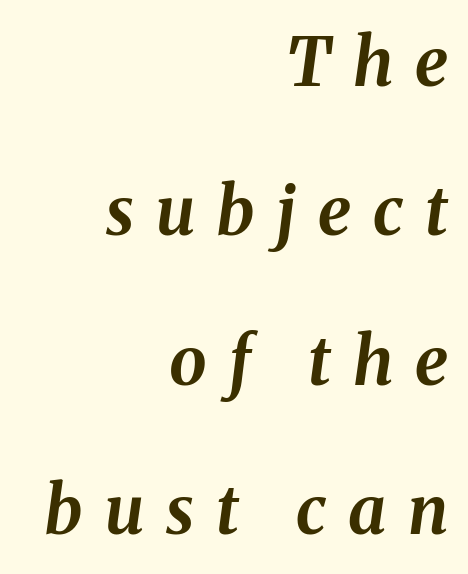
{"italic": "yes", "lean": "right", "slant_degrees": 8, "bold": "yes", "weight": "bold", "width": "normal", "stroke_contrast": "medium", "x_height": "medium", "monospaced": "no", "underline": "no", "align": "right", "line_spacing": "loose", "line_spacing_ratio": 2.23, "letter_spacing": "wide", "letter_spacing_em": 0.33, "glyph_px": 67}
